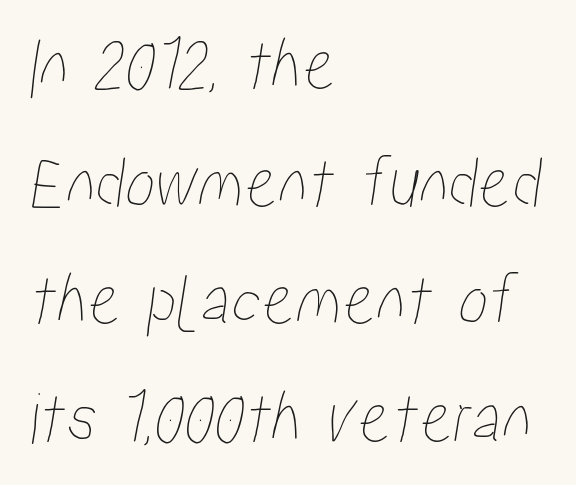
{"width": "condensed", "stroke_contrast": "low", "x_height": "medium", "monospaced": "no", "underline": "no", "align": "left", "line_spacing": "normal", "line_spacing_ratio": 1.57, "letter_spacing": "normal", "letter_spacing_em": 0.0, "glyph_px": 75}
